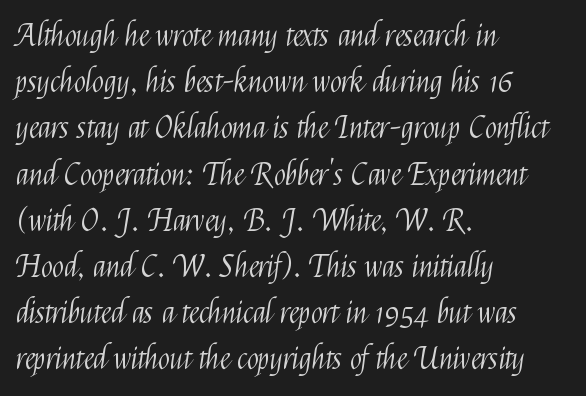
Q: Is the text bold? A: No.
Q: Is the text italic (slanted)? A: Yes.
Q: Is the typeface a serif or a sans-serif typeface? A: Sans-serif.
Q: Is the text underlined? A: No.
Q: How is the paragraph aligned? A: Left-aligned.
Q: Is the spacing between letters normal or unusually wide? A: Normal.
Q: Is the spacing between lines tight, normal or loose? A: Normal.
Q: Width (condensed, normal, or wide)? A: Condensed.
Q: Stroke contrast? A: Medium.
Q: x-height? A: Medium.
Q: Monospaced? A: No.
